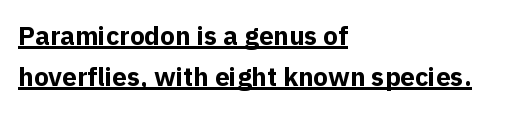
{"italic": "no", "bold": "yes", "underline": "yes", "align": "left", "line_spacing": "normal", "line_spacing_ratio": 1.58, "letter_spacing": "normal", "letter_spacing_em": 0.0, "glyph_px": 26}
